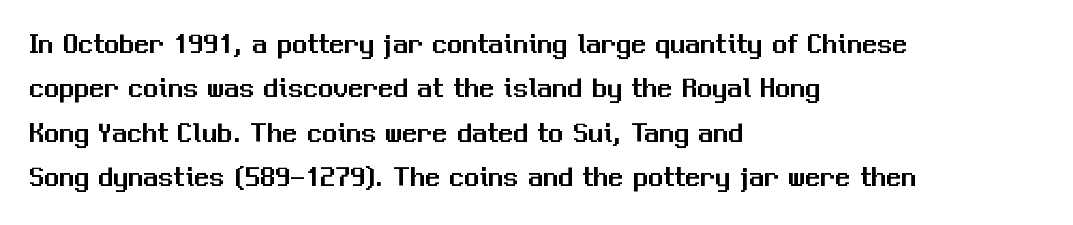
Q: Is the text italic (slanted)? A: No, it is upright.
Q: Is the typeface a serif or a sans-serif typeface? A: Sans-serif.
Q: Is the text underlined? A: No.
Q: How is the paragraph aligned? A: Left-aligned.
Q: Is the spacing between letters normal or unusually wide? A: Normal.
Q: Is the spacing between lines tight, normal or loose? A: Normal.
Q: Width (condensed, normal, or wide)? A: Normal.
Q: Stroke contrast? A: Medium.
Q: x-height? A: Medium.
Q: Monospaced? A: No.
